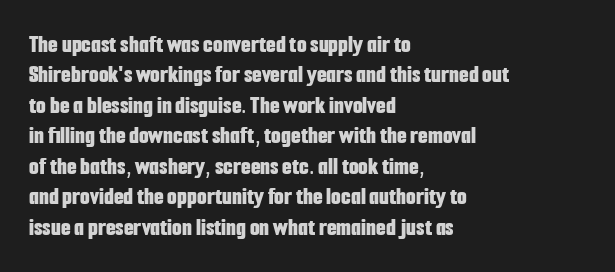
The image shows 25 px bold type, upright; set left-aligned, line spacing 1.22x, normal letter spacing, not underlined.
